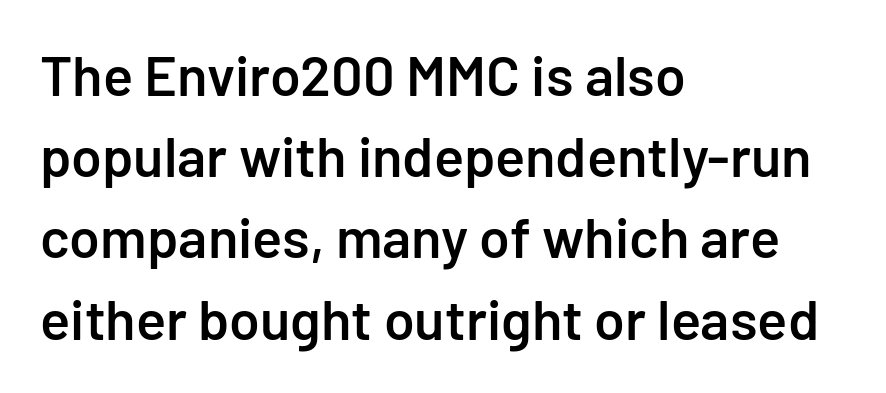
Q: Is the text bold? A: Semi-bold.
Q: Is the text italic (slanted)? A: No, it is upright.
Q: Is the typeface a serif or a sans-serif typeface? A: Sans-serif.
Q: Is the text underlined? A: No.
Q: How is the paragraph aligned? A: Left-aligned.
Q: Is the spacing between letters normal or unusually wide? A: Normal.
Q: Is the spacing between lines tight, normal or loose? A: Normal.
Q: Width (condensed, normal, or wide)? A: Normal.
Q: Stroke contrast? A: Low.
Q: x-height? A: Medium.
Q: Monospaced? A: No.
